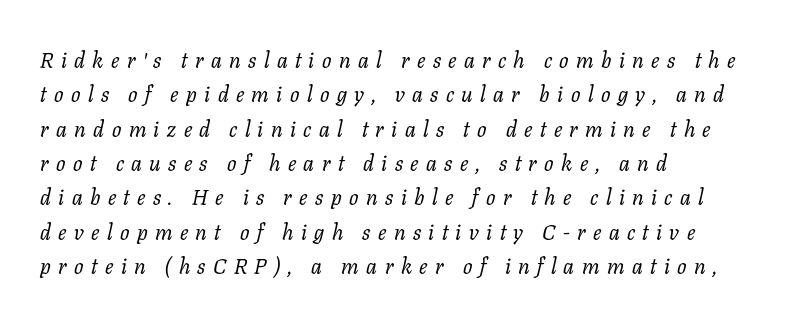
Tracking here is generous; glyphs stand well apart from one another. Slant detected: the letters are inclined. The baseline area is clear. Bold? No — there's no thickening of the strokes. This rendering uses left alignment, leaving the right contour irregular. Leading: standard.
